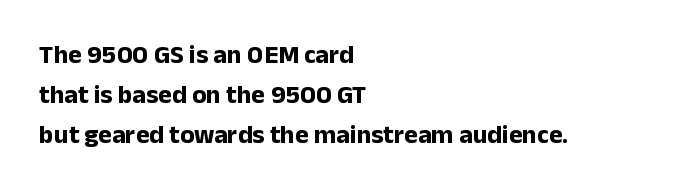
Q: Is the text bold? A: Yes.
Q: Is the text italic (slanted)? A: No, it is upright.
Q: Is the text underlined? A: No.
Q: How is the paragraph aligned? A: Left-aligned.
Q: Is the spacing between letters normal or unusually wide? A: Normal.
Q: Is the spacing between lines tight, normal or loose? A: Normal.
